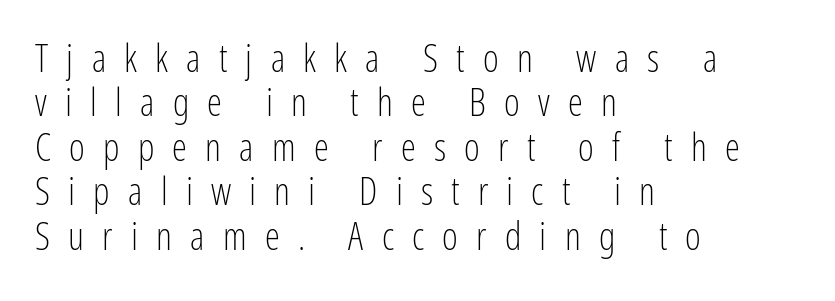
The image shows 38 px light, condensed sans-serif type, upright; set left-aligned, line spacing 1.17x, unusually wide letter spacing (+0.48 em), not underlined; low stroke contrast and a medium x-height.
